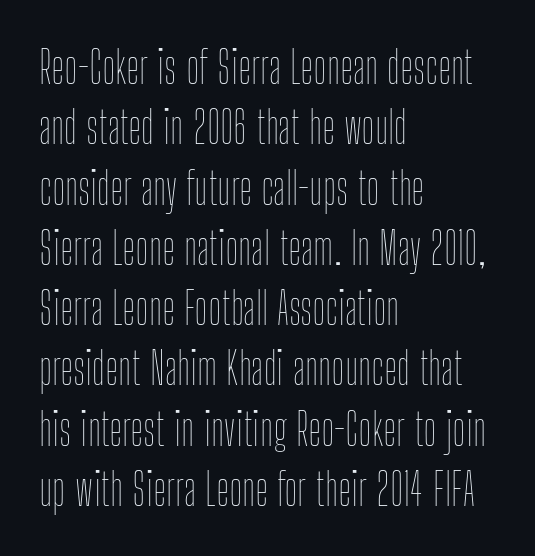
The image shows 45 px thin, condensed type, upright; set left-aligned, normal line spacing (1.34x), normal letter spacing, not underlined; low stroke contrast and a medium x-height.
